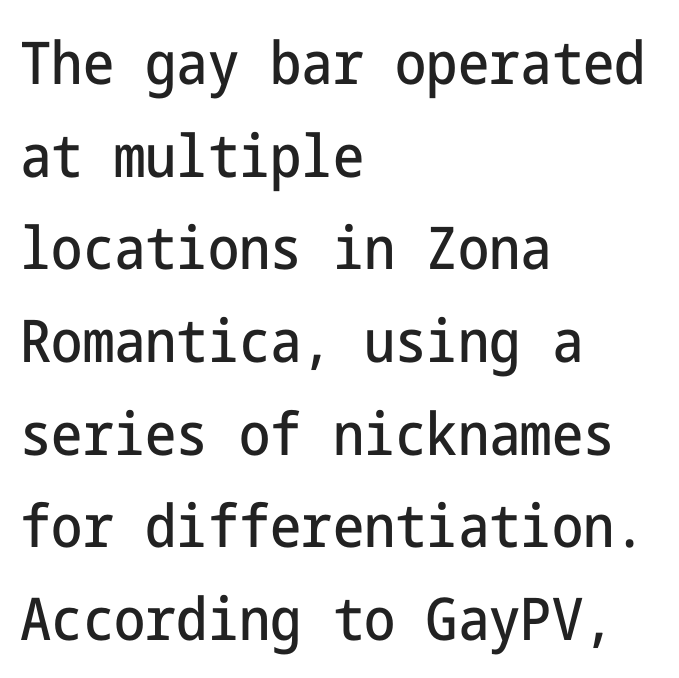
{"serif": "no", "italic": "no", "width": "condensed", "stroke_contrast": "low", "x_height": "medium", "underline": "no", "align": "left", "line_spacing": "normal", "line_spacing_ratio": 1.57, "letter_spacing": "normal", "letter_spacing_em": 0.0, "glyph_px": 59}
